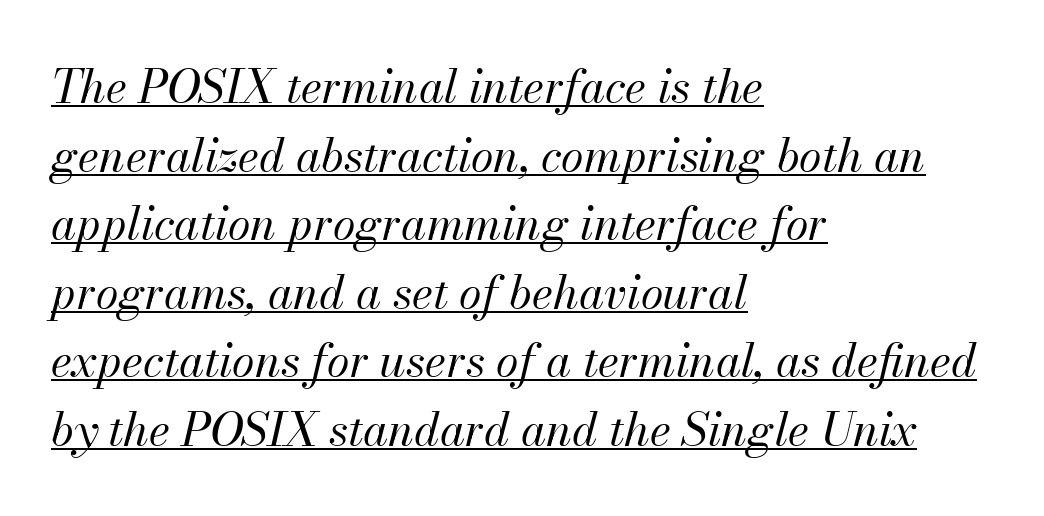
Q: Is the text bold? A: No.
Q: Is the text italic (slanted)? A: Yes, it leans right by about 13 degrees.
Q: Is the text underlined? A: Yes.
Q: How is the paragraph aligned? A: Left-aligned.
Q: Is the spacing between letters normal or unusually wide? A: Normal.
Q: Is the spacing between lines tight, normal or loose? A: Normal.
Q: Width (condensed, normal, or wide)? A: Normal.
Q: Stroke contrast? A: Medium.
Q: x-height? A: Small.
Q: Monospaced? A: No.
